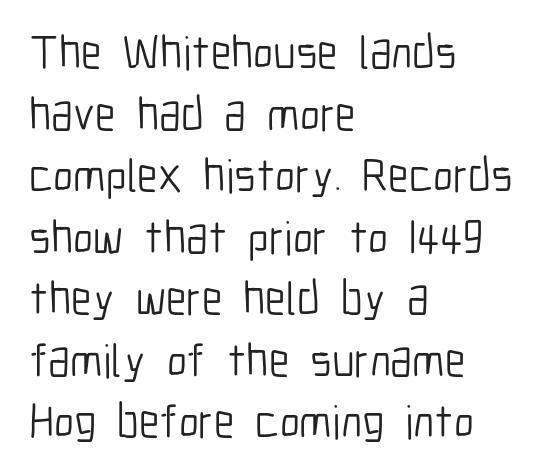
Q: Is the text bold? A: No.
Q: Is the text italic (slanted)? A: No, it is upright.
Q: Is the typeface a serif or a sans-serif typeface? A: Sans-serif.
Q: Is the text underlined? A: No.
Q: How is the paragraph aligned? A: Left-aligned.
Q: Is the spacing between letters normal or unusually wide? A: Normal.
Q: Is the spacing between lines tight, normal or loose? A: Normal.
Q: Width (condensed, normal, or wide)? A: Condensed.
Q: Stroke contrast? A: Low.
Q: x-height? A: Medium.
Q: Monospaced? A: No.
